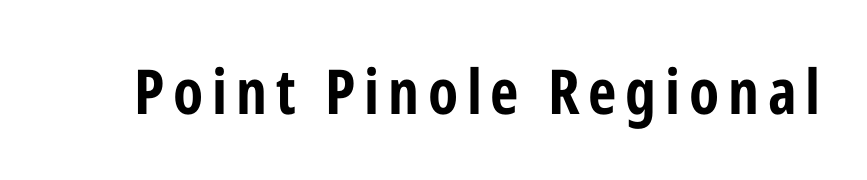
Q: Is the text bold? A: Yes.
Q: Is the text italic (slanted)? A: No, it is upright.
Q: Is the typeface a serif or a sans-serif typeface? A: Sans-serif.
Q: Is the text underlined? A: No.
Q: Width (condensed, normal, or wide)? A: Condensed.
Q: Stroke contrast? A: Low.
Q: x-height? A: Medium.
Q: Monospaced? A: No.
